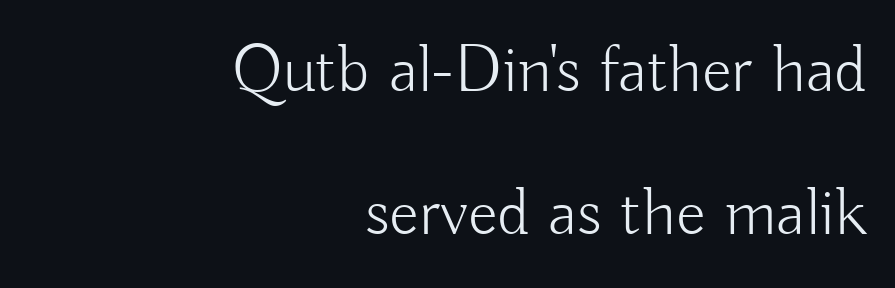
{"serif": "no", "italic": "no", "bold": "no", "weight": "light", "width": "normal", "stroke_contrast": "low", "x_height": "small", "monospaced": "no", "underline": "no", "align": "right", "line_spacing": "loose", "line_spacing_ratio": 2.07, "letter_spacing": "normal", "letter_spacing_em": 0.0, "glyph_px": 69}
